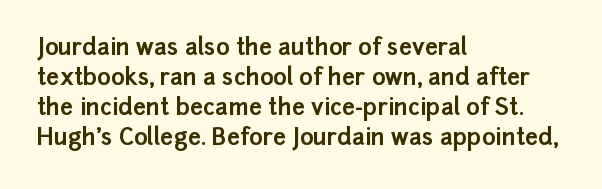
The image shows 23 px bold type, upright; set left-aligned, normal line spacing (1.31x), normal letter spacing, not underlined.
